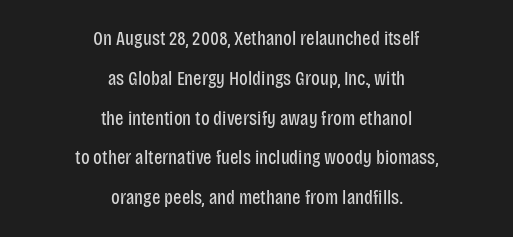
{"italic": "no", "bold": "no", "underline": "no", "align": "center", "line_spacing": "loose", "line_spacing_ratio": 1.99, "letter_spacing": "normal", "letter_spacing_em": 0.0, "glyph_px": 20}
